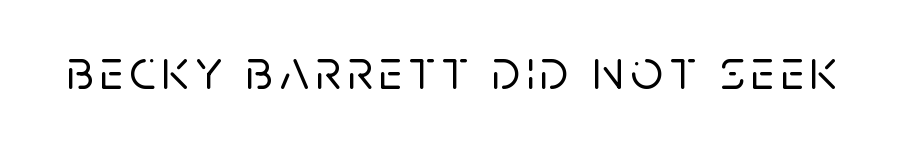
{"serif": "no", "italic": "no", "width": "normal", "stroke_contrast": "low", "x_height": "large", "monospaced": "no", "underline": "no", "glyph_px": 57}
